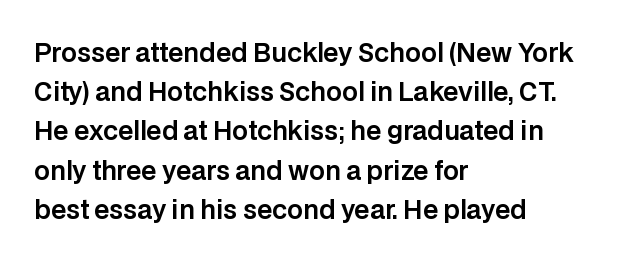
Q: Is the text italic (slanted)? A: No, it is upright.
Q: Is the text underlined? A: No.
Q: How is the paragraph aligned? A: Left-aligned.
Q: Is the spacing between letters normal or unusually wide? A: Normal.
Q: Is the spacing between lines tight, normal or loose? A: Normal.
